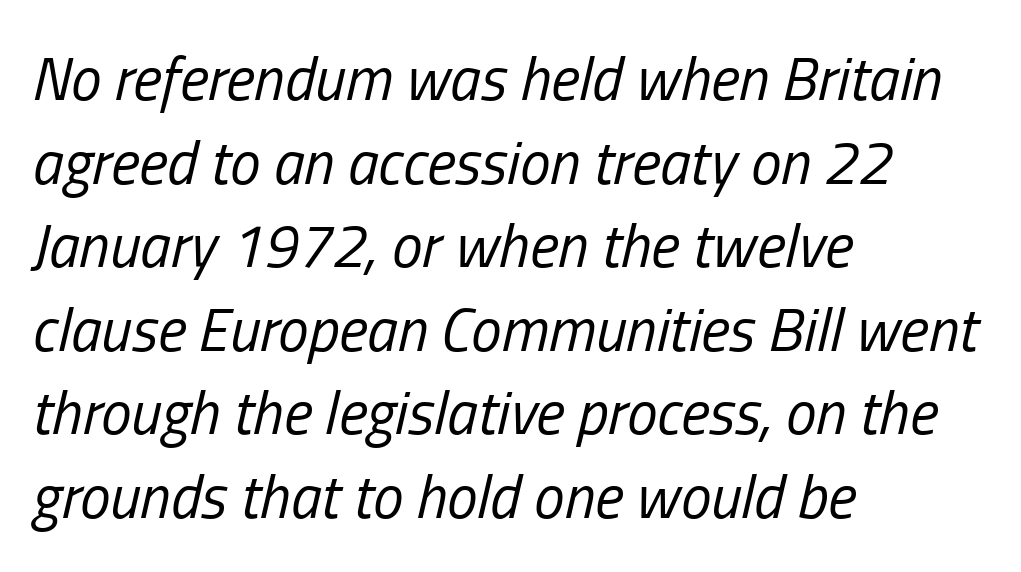
Notice how descenders clear the ascenders below comfortably — that's standard leading. Words float on clear page, feet unadorned. The type is set solid horizontally, with unmodified tracking. The paragraph has a hard left edge and a soft right edge. Counters stay open thanks to moderate or lighter strokes. Here the designer chose a conventional face with non-uniform glyph widths.
